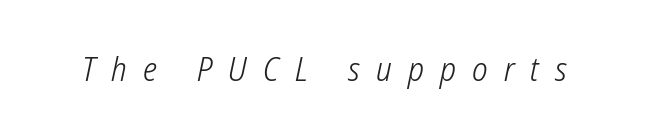
Think standard paragraph weight, or any step lighter than that. Think of a printed novel: that variable character pitch is what you see here. Underline: absent. Serif or sans? Sans — the stroke terminals are bare. This rendering widens character spacing well past its baseline value.
